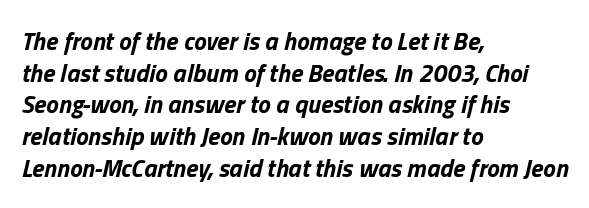
{"italic": "yes", "lean": "right", "slant_degrees": 13, "bold": "yes", "underline": "no", "align": "left", "line_spacing": "normal", "line_spacing_ratio": 1.27, "letter_spacing": "normal", "letter_spacing_em": 0.0, "glyph_px": 25}
